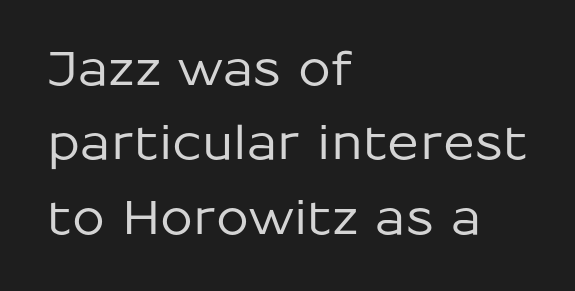
Q: Is the text italic (slanted)? A: No, it is upright.
Q: Is the typeface a serif or a sans-serif typeface? A: Sans-serif.
Q: Is the text underlined? A: No.
Q: How is the paragraph aligned? A: Left-aligned.
Q: Is the spacing between letters normal or unusually wide? A: Normal.
Q: Is the spacing between lines tight, normal or loose? A: Normal.
Q: Width (condensed, normal, or wide)? A: Normal.
Q: Stroke contrast? A: Low.
Q: x-height? A: Medium.
Q: Monospaced? A: No.
